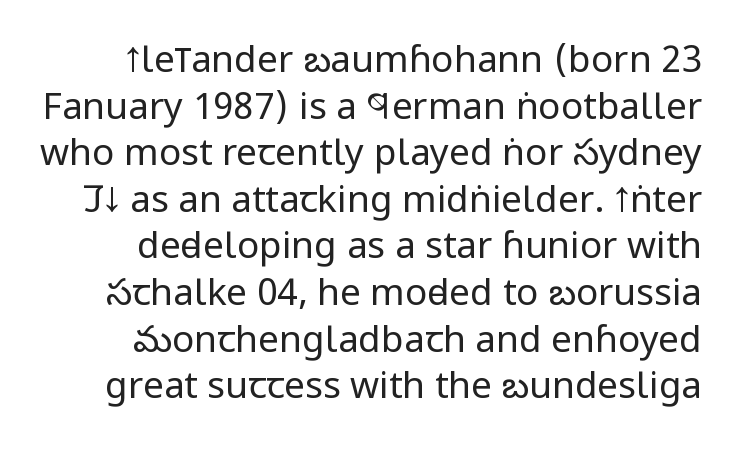
Q: Is the text bold? A: No.
Q: Is the text italic (slanted)? A: No, it is upright.
Q: Is the typeface a serif or a sans-serif typeface? A: Sans-serif.
Q: Is the text underlined? A: No.
Q: Is the spacing between letters normal or unusually wide? A: Normal.
Q: Is the spacing between lines tight, normal or loose? A: Normal.
Q: Width (condensed, normal, or wide)? A: Condensed.
Q: Stroke contrast? A: Low.
Q: x-height? A: Large.
Q: Monospaced? A: No.
